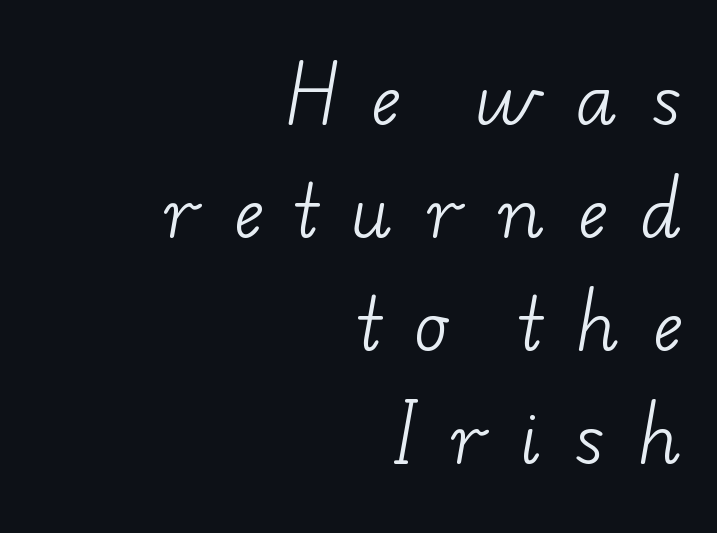
{"serif": "yes", "bold": "no", "weight": "light", "width": "wide", "stroke_contrast": "low", "x_height": "small", "monospaced": "no", "underline": "no", "align": "right", "line_spacing": "normal", "line_spacing_ratio": 1.64, "letter_spacing": "wide", "letter_spacing_em": 0.49, "glyph_px": 69}
